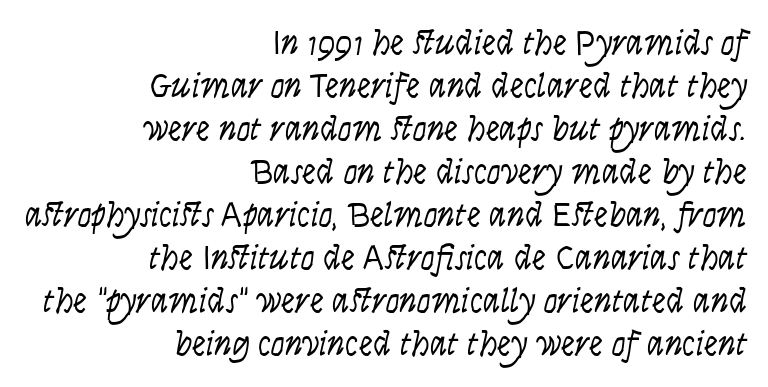
Here the designer chose a conventional face with non-uniform glyph widths. Unmarked baselines from the first word to the last. When letters slant like this, we call the style italic. You could call the tracking neutral — neither tight nor loose.
